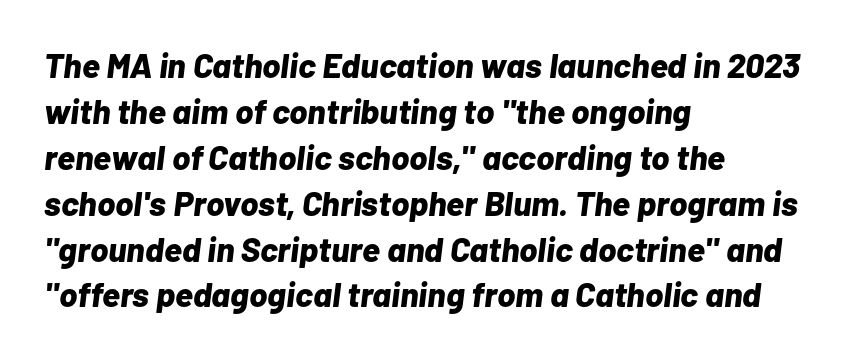
Q: Is the text bold? A: Yes.
Q: Is the text italic (slanted)? A: Yes, it leans right by about 7 degrees.
Q: Is the text underlined? A: No.
Q: How is the paragraph aligned? A: Left-aligned.
Q: Is the spacing between letters normal or unusually wide? A: Normal.
Q: Is the spacing between lines tight, normal or loose? A: Normal.
Q: Width (condensed, normal, or wide)? A: Normal.
Q: Stroke contrast? A: Low.
Q: x-height? A: Medium.
Q: Monospaced? A: No.
